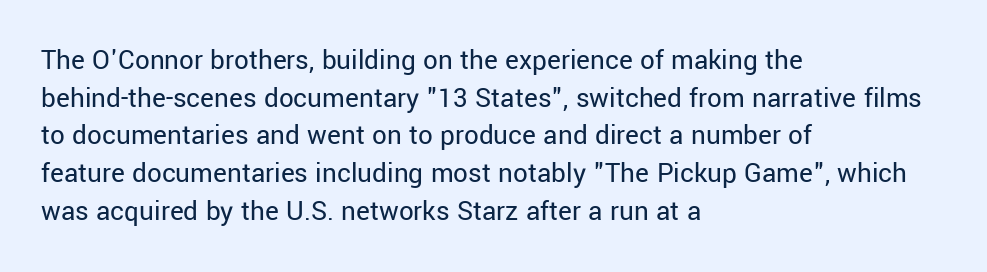
The image shows 29 px regular-weight sans-serif type, upright; set left-aligned, normal line spacing (1.3x), normal letter spacing, not underlined; low stroke contrast and a medium x-height.
